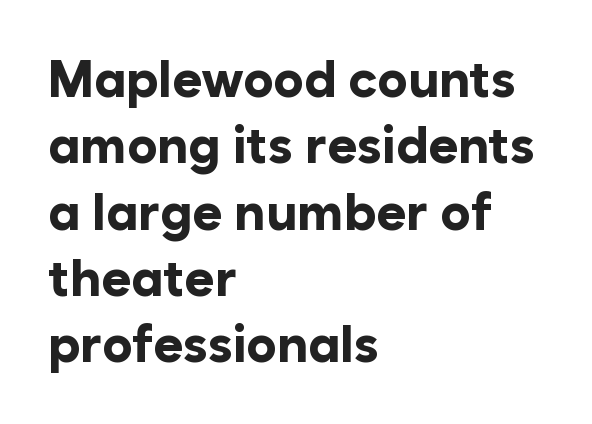
{"serif": "no", "italic": "no", "bold": "yes", "weight": "bold", "width": "normal", "stroke_contrast": "low", "x_height": "medium", "monospaced": "no", "underline": "no", "align": "left", "line_spacing": "normal", "line_spacing_ratio": 1.3, "letter_spacing": "normal", "letter_spacing_em": 0.0, "glyph_px": 51}
